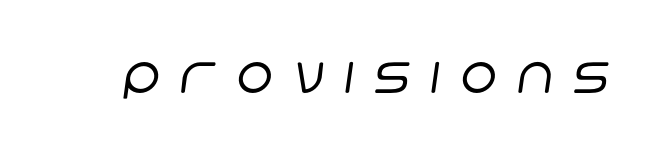
Q: Is the text bold? A: No.
Q: Is the typeface a serif or a sans-serif typeface? A: Sans-serif.
Q: Is the text underlined? A: No.
Q: Is the spacing between letters normal or unusually wide? A: Unusually wide.
Q: Width (condensed, normal, or wide)? A: Normal.
Q: Stroke contrast? A: Low.
Q: x-height? A: Large.
Q: Monospaced? A: No.
